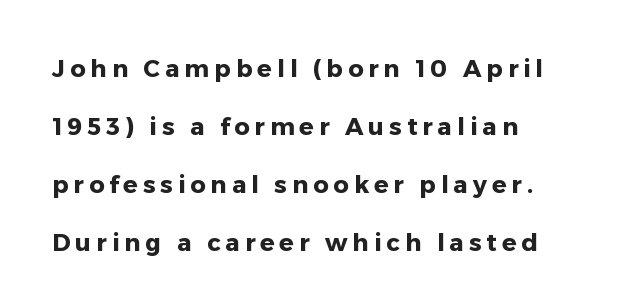
Substantial extra tracking has been applied to these lines. Horizontally, the lines are justified to the leading edge only. Strokes here are thick enough to call this a true bold. Quick note: interline space is abundant.
